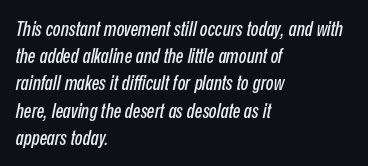
Q: Is the text italic (slanted)? A: Yes, it leans right by about 12 degrees.
Q: Is the text underlined? A: No.
Q: How is the paragraph aligned? A: Left-aligned.
Q: Is the spacing between letters normal or unusually wide? A: Normal.
Q: Is the spacing between lines tight, normal or loose? A: Normal.
